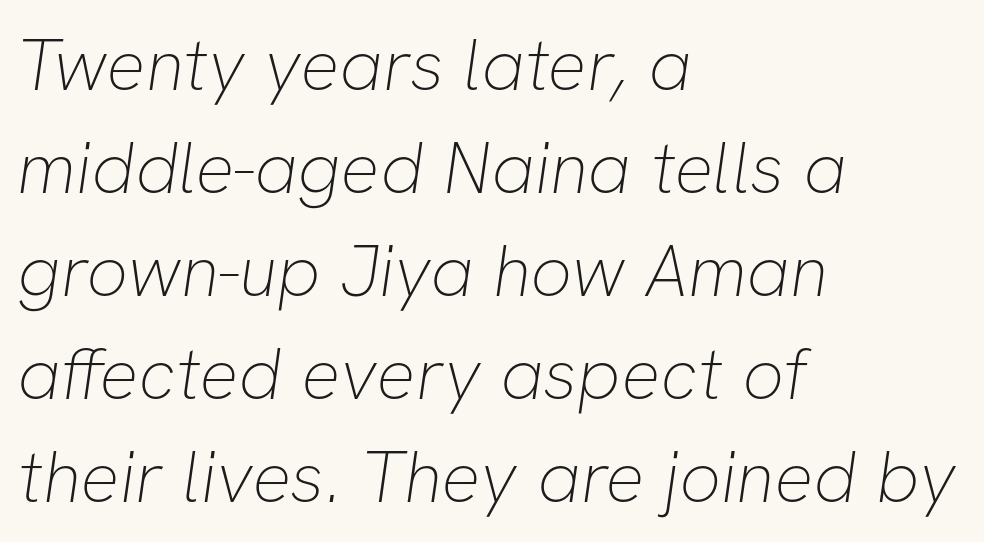
If you measured baseline to baseline, you'd find a middling distance. This sample uses a sans-serif face. These glyphs show unthickened strokes, regular width or finer. The rendering uses natural spacing where letterforms have individual widths.
